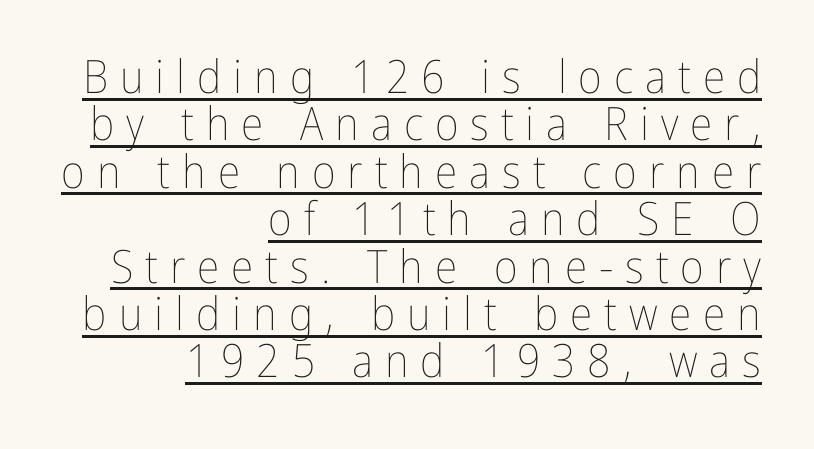
The image shows 46 px thin, condensed type, upright; set right-aligned, tight line spacing (1.03x), unusually wide letter spacing (+0.26 em), underlined; low stroke contrast and a medium x-height.
